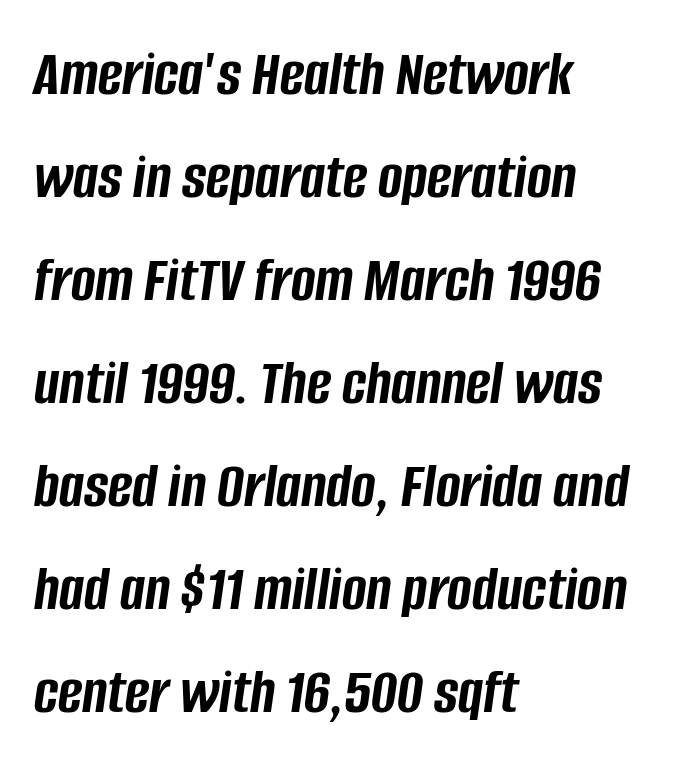
Compared with typical paragraphs, the rows here are spaced about the same. Looks like regular typesetting: each glyph gets only the width it needs. Typeset ragged right — the left edge is the straight one. The rendering applies a slant to the glyphs. The letters sit at their default tracking, neither squeezed nor spread. These words are printed bold, with thick strokes throughout.
